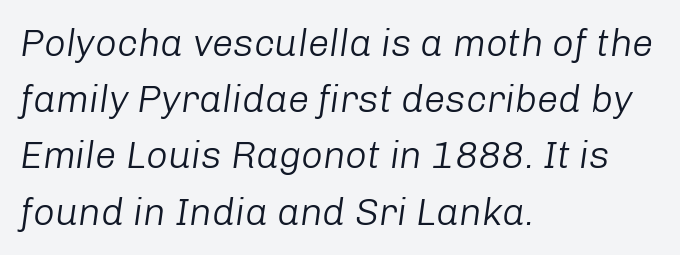
The image shows 38 px light type, italic (leaning right); set left-aligned, normal line spacing (1.48x), normal letter spacing, not underlined; low stroke contrast and a medium x-height.
